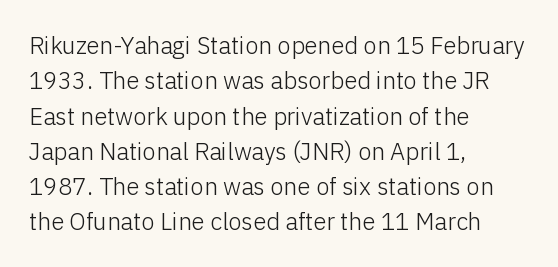
{"italic": "no", "bold": "no", "underline": "no", "align": "left", "line_spacing": "normal", "line_spacing_ratio": 1.47, "letter_spacing": "normal", "letter_spacing_em": 0.0, "glyph_px": 24}
